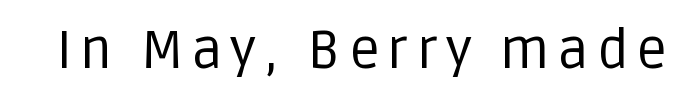
Q: Is the text bold? A: No.
Q: Is the text italic (slanted)? A: No, it is upright.
Q: Is the typeface a serif or a sans-serif typeface? A: Sans-serif.
Q: Is the text underlined? A: No.
Q: Width (condensed, normal, or wide)? A: Normal.
Q: Stroke contrast? A: Low.
Q: x-height? A: Large.
Q: Monospaced? A: No.
